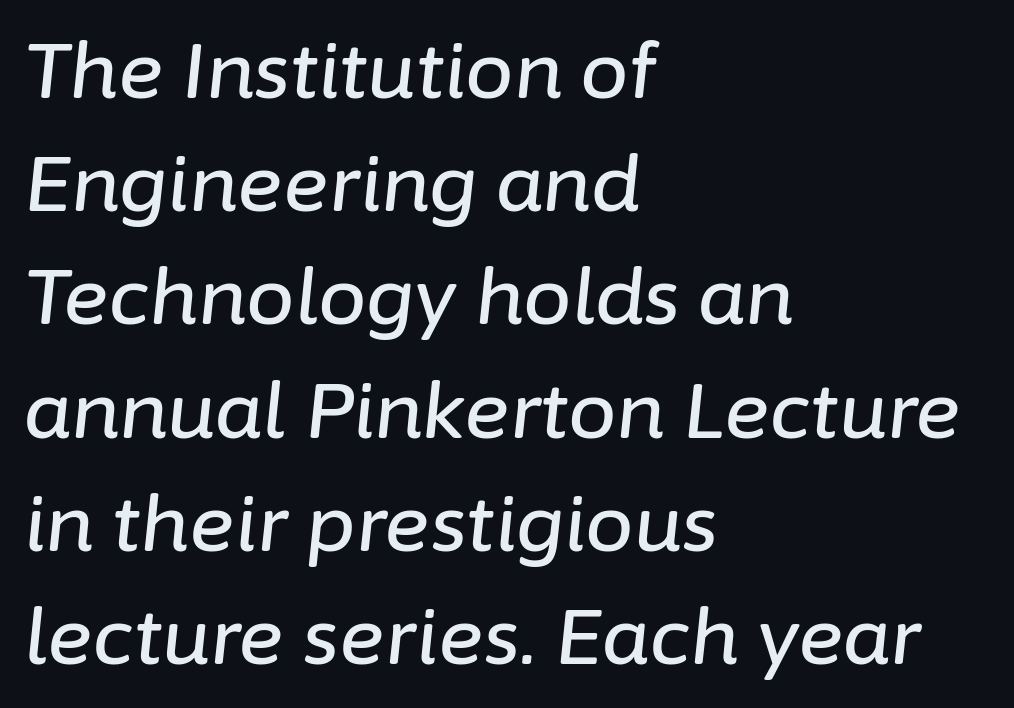
Q: Is the text italic (slanted)? A: Yes, it leans right by about 6 degrees.
Q: Is the text underlined? A: No.
Q: How is the paragraph aligned? A: Left-aligned.
Q: Is the spacing between letters normal or unusually wide? A: Normal.
Q: Is the spacing between lines tight, normal or loose? A: Normal.
Q: Width (condensed, normal, or wide)? A: Normal.
Q: Stroke contrast? A: Low.
Q: x-height? A: Medium.
Q: Monospaced? A: No.
